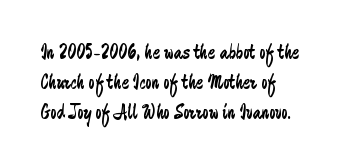
The image shows 22 px text type; set left-aligned, normal line spacing (1.37x), normal letter spacing, not underlined.
